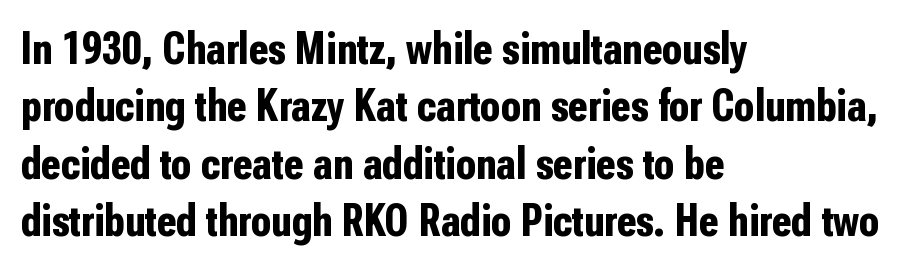
The image shows 46 px bold, condensed sans-serif type, upright; set left-aligned, normal line spacing (1.25x), normal letter spacing, not underlined; low stroke contrast and a medium x-height.
